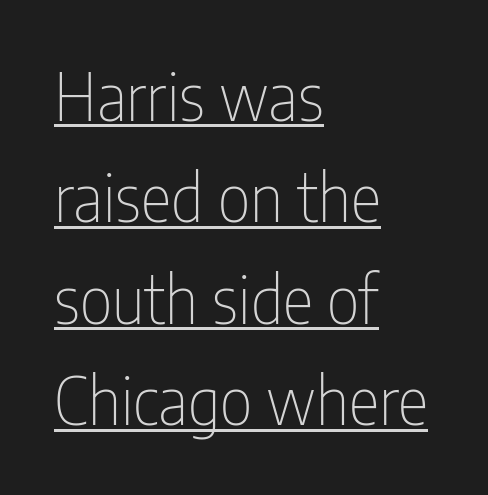
Q: Is the text bold? A: No.
Q: Is the text italic (slanted)? A: No, it is upright.
Q: Is the typeface a serif or a sans-serif typeface? A: Sans-serif.
Q: Is the text underlined? A: Yes.
Q: How is the paragraph aligned? A: Left-aligned.
Q: Is the spacing between letters normal or unusually wide? A: Normal.
Q: Is the spacing between lines tight, normal or loose? A: Normal.
Q: Width (condensed, normal, or wide)? A: Condensed.
Q: Stroke contrast? A: Low.
Q: x-height? A: Medium.
Q: Monospaced? A: No.
